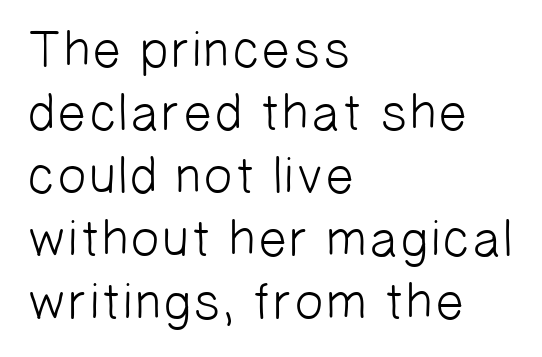
{"serif": "no", "bold": "no", "weight": "light", "width": "normal", "stroke_contrast": "low", "x_height": "medium", "monospaced": "no", "underline": "no", "align": "left", "line_spacing_ratio": 1.21, "letter_spacing": "normal", "letter_spacing_em": 0.0, "glyph_px": 52}
